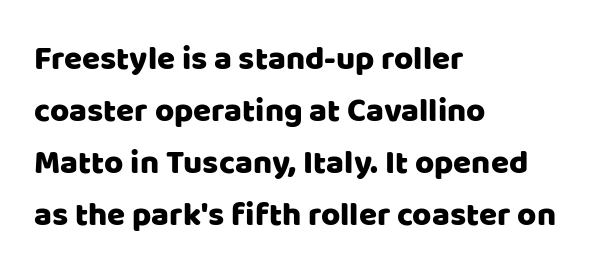
{"serif": "no", "italic": "no", "width": "normal", "stroke_contrast": "low", "x_height": "large", "monospaced": "no", "underline": "no", "align": "left", "line_spacing": "normal", "line_spacing_ratio": 1.58, "letter_spacing": "normal", "letter_spacing_em": 0.0, "glyph_px": 33}
